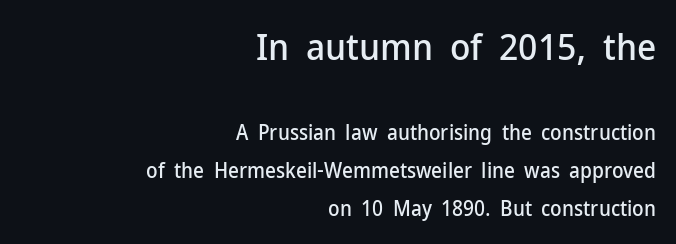
Q: Is the text italic (slanted)? A: No, it is upright.
Q: Is the typeface a serif or a sans-serif typeface? A: Sans-serif.
Q: Is the text underlined? A: No.
Q: How is the paragraph aligned? A: Right-aligned.
Q: Is the spacing between letters normal or unusually wide? A: Normal.
Q: Which block of text is set in a larger size, the first (top) or the second (bottom)? A: The first (top) one.
Q: Width (condensed, normal, or wide)? A: Normal.
Q: Stroke contrast? A: Low.
Q: x-height? A: Medium.
Q: Monospaced? A: No.
